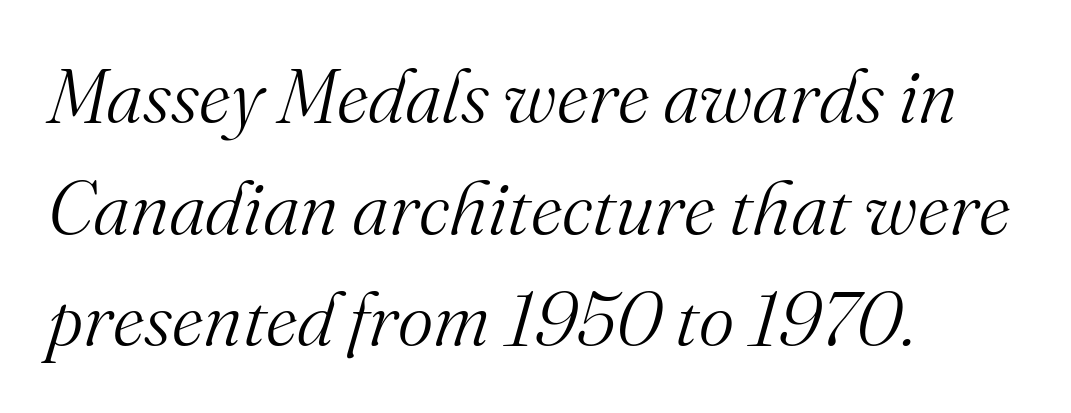
{"serif": "yes", "italic": "yes", "lean": "right", "slant_degrees": 16, "bold": "no", "weight": "light", "width": "normal", "stroke_contrast": "medium", "x_height": "small", "monospaced": "no", "underline": "no", "align": "left", "line_spacing": "normal", "line_spacing_ratio": 1.47, "letter_spacing": "normal", "letter_spacing_em": 0.0, "glyph_px": 76}
